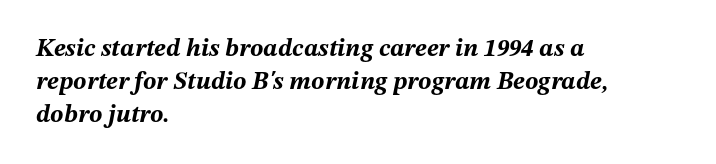
Q: Is the text bold? A: Yes.
Q: Is the text italic (slanted)? A: Yes, it leans right by about 12 degrees.
Q: Is the text underlined? A: No.
Q: How is the paragraph aligned? A: Left-aligned.
Q: Is the spacing between letters normal or unusually wide? A: Normal.
Q: Is the spacing between lines tight, normal or loose? A: Normal.
